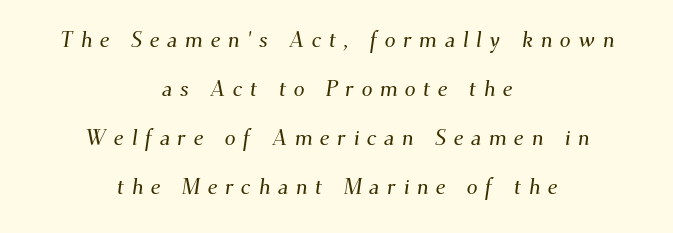
The passage shown has open, widely tracked lettering throughout. The lines in this sample share a center point and differ in where they start and stop. The designer dialed line spacing up above the default. Anything drawn beneath the words? Only blank space.
